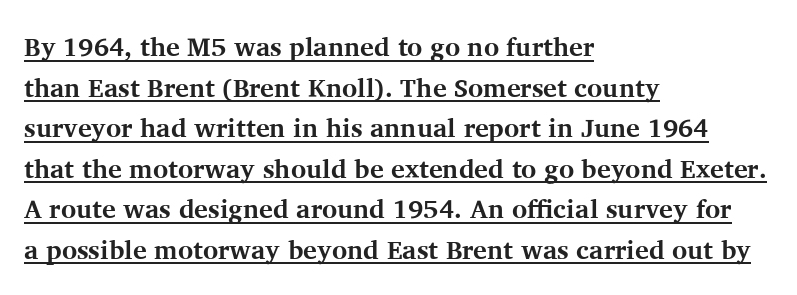
The image shows 26 px bold type, upright; set left-aligned, normal line spacing (1.56x), normal letter spacing, underlined.
